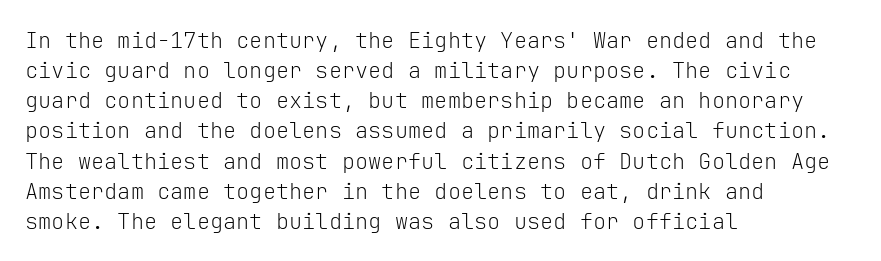
The image shows 22 px text type, upright; set left-aligned, normal line spacing (1.37x), normal letter spacing, not underlined.
